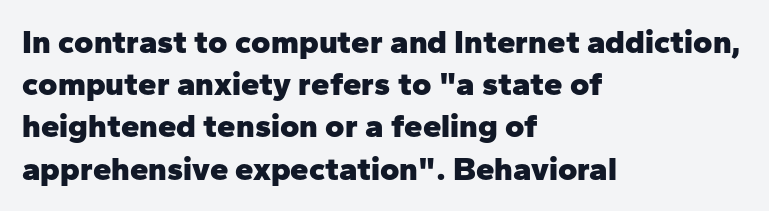
What stands out about the letter spacing? Nothing — it is the standard amount. Grotesque or geometric, the face here clearly has no serifs. On the weight axis this lands at bold, roughly 700. Each letter keeps its own natural width here, so spacing adapts to shape.
